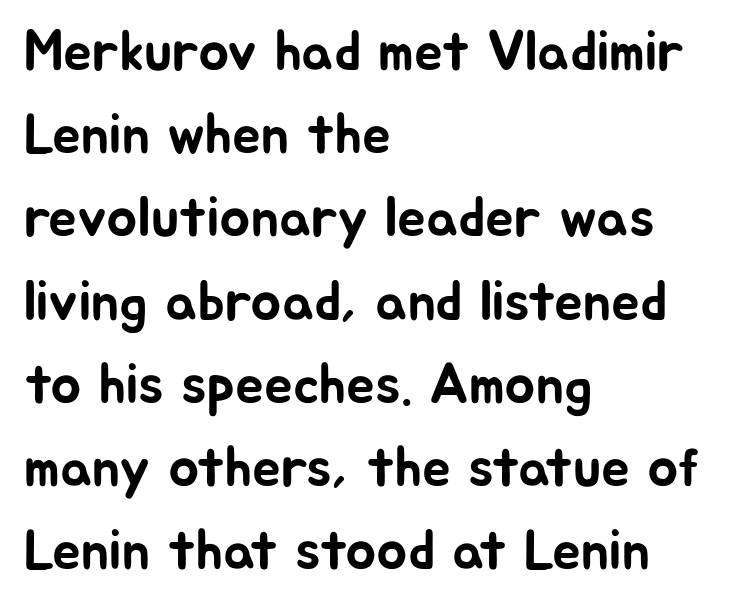
The image shows 57 px sans-serif type, upright; set left-aligned, normal line spacing (1.46x), normal letter spacing, not underlined; low stroke contrast and a medium x-height.
